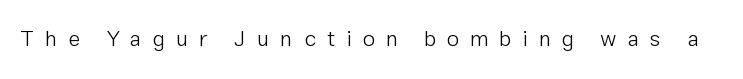
Q: Is the text bold? A: No.
Q: Is the text italic (slanted)? A: No, it is upright.
Q: Is the text underlined? A: No.
Q: Is the spacing between letters normal or unusually wide? A: Unusually wide.
